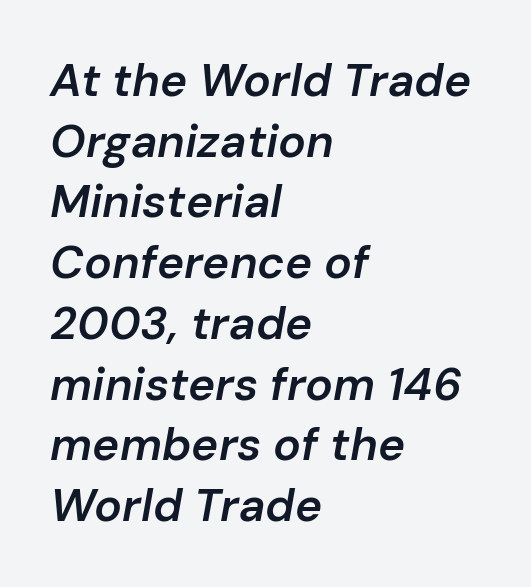
The image shows 46 px semibold type, italic (leaning right); set left-aligned, normal line spacing (1.32x), normal letter spacing, not underlined; low stroke contrast and a medium x-height.
